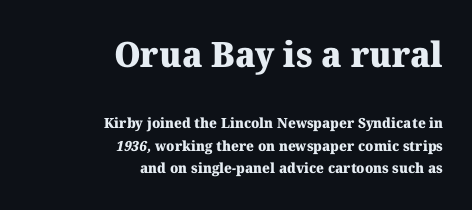
{"serif": "yes", "bold": "yes", "weight": "heavy", "width": "normal", "stroke_contrast": "medium", "x_height": "medium", "monospaced": "no", "underline": "no", "align": "right", "line_spacing": "normal", "line_spacing_ratio": 1.61, "letter_spacing": "normal", "letter_spacing_em": 0.0, "larger_block": "first", "size_ratio": 2.5, "glyph_px": 35}
